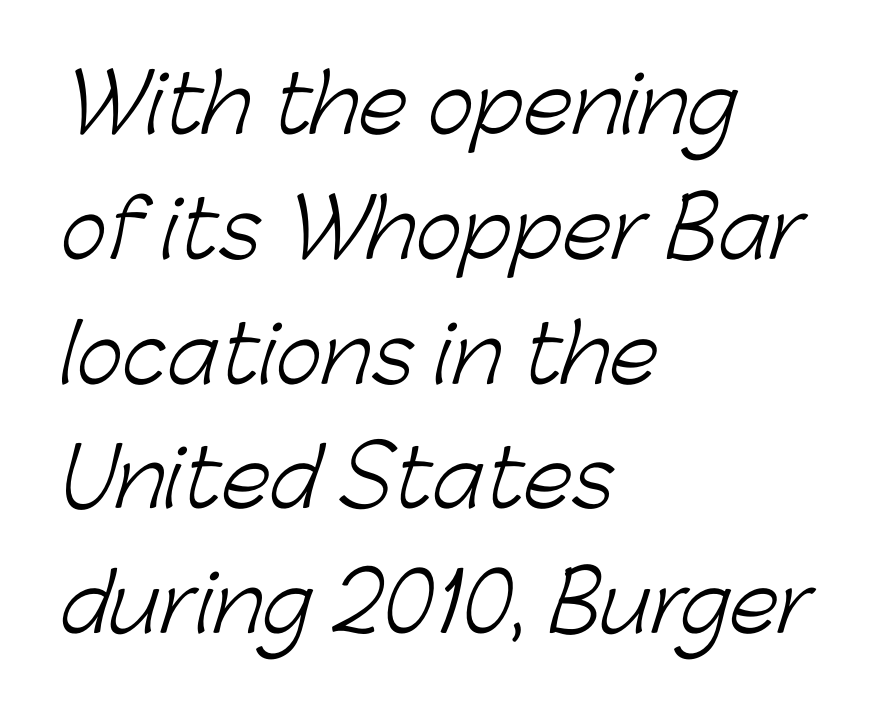
The image shows 79 px light sans-serif type; set left-aligned, normal line spacing (1.58x), normal letter spacing, not underlined; low stroke contrast and a medium x-height.
